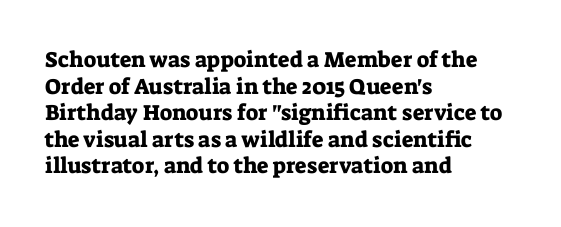
The image shows 22 px text type, upright; set left-aligned, line spacing 1.21x, normal letter spacing, not underlined.
